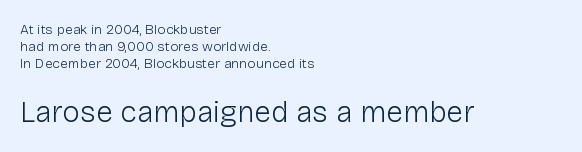
Q: Is the text bold? A: No.
Q: Is the text italic (slanted)? A: No, it is upright.
Q: Is the typeface a serif or a sans-serif typeface? A: Sans-serif.
Q: Is the text underlined? A: No.
Q: How is the paragraph aligned? A: Left-aligned.
Q: Is the spacing between letters normal or unusually wide? A: Normal.
Q: Which block of text is set in a larger size, the first (top) or the second (bottom)? A: The second (bottom) one.
Q: Width (condensed, normal, or wide)? A: Normal.
Q: Stroke contrast? A: Low.
Q: x-height? A: Medium.
Q: Monospaced? A: No.
